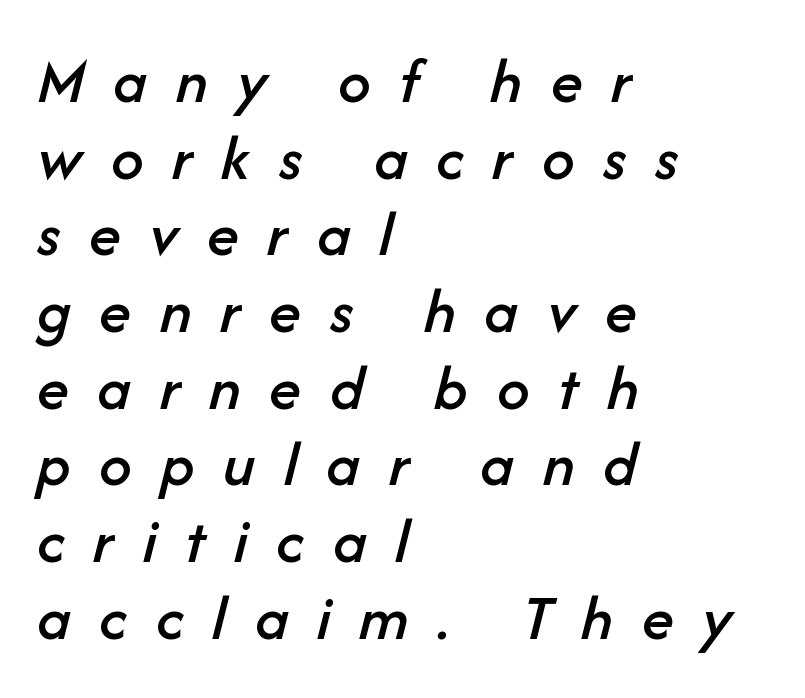
The image shows 65 px text type, italic (leaning right); set left-aligned, line spacing 1.18x, unusually wide letter spacing (+0.44 em), not underlined; low stroke contrast and a medium x-height.
